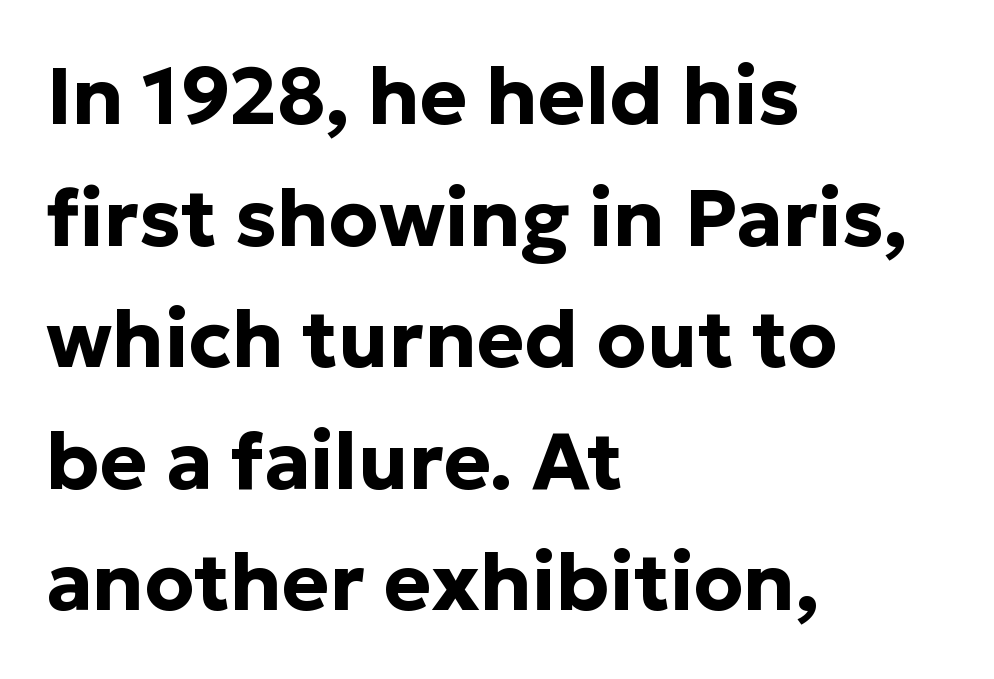
The image shows 80 px bold sans-serif type, upright; set left-aligned, normal line spacing (1.52x), normal letter spacing, not underlined; low stroke contrast and a medium x-height.
